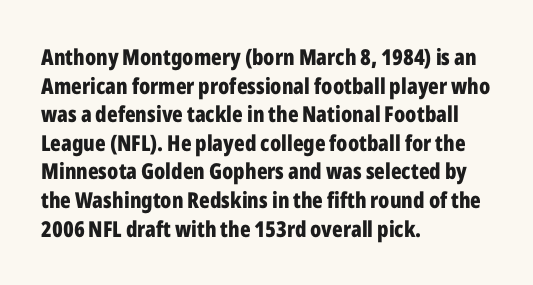
{"italic": "no", "bold": "yes", "underline": "no", "align": "left", "line_spacing": "normal", "line_spacing_ratio": 1.3, "letter_spacing": "normal", "letter_spacing_em": 0.0, "glyph_px": 22}
